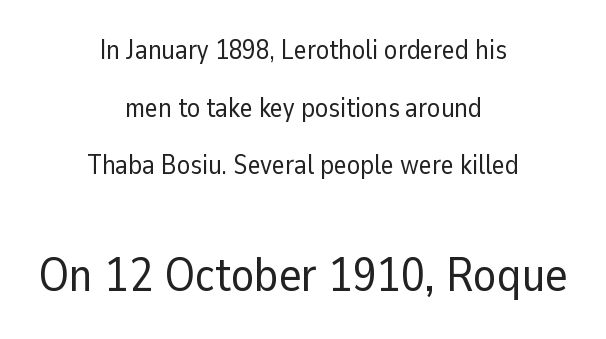
The image shows 48 px regular-weight sans-serif type, upright; set centered, loose line spacing (2.13x), normal letter spacing, not underlined; the second (bottom) block is 1.78x larger; low stroke contrast and a medium x-height.
